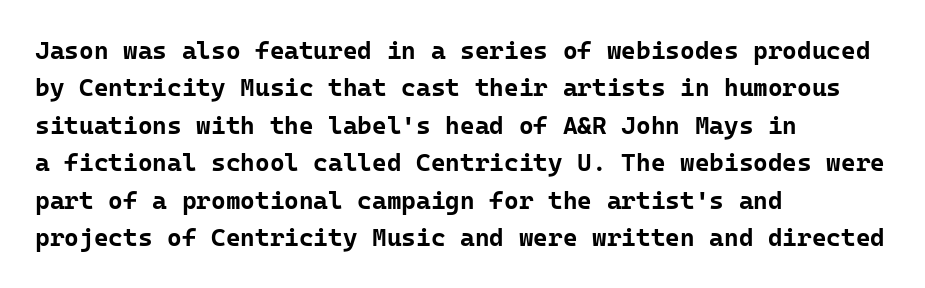
Baseline-to-baseline distance is the conventional proportion of letter height. The typesetter chose a ragged-right arrangement here. The zone under the glyphs is completely vacant. Typesetter's note: full bold, strokes at maximum text heaviness. In terms of posture, this sample is upright. The horizontal fit of the characters is conventional and even.
